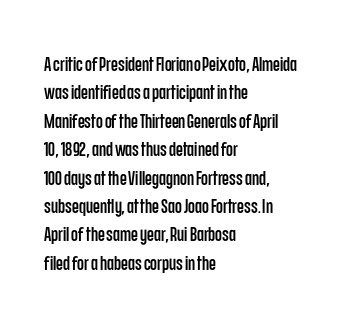
{"italic": "no", "underline": "no", "align": "left", "line_spacing": "normal", "line_spacing_ratio": 1.42, "letter_spacing": "normal", "letter_spacing_em": 0.0, "glyph_px": 20}
